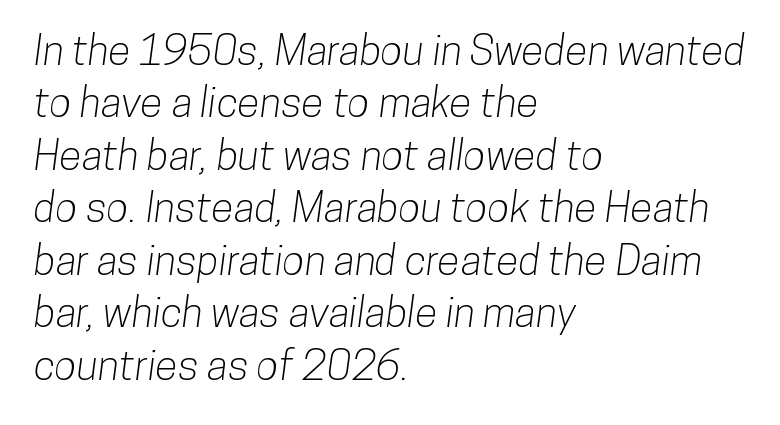
{"serif": "no", "width": "condensed", "stroke_contrast": "low", "x_height": "medium", "monospaced": "no", "underline": "no", "align": "left", "line_spacing": "normal", "line_spacing_ratio": 1.28, "letter_spacing": "normal", "letter_spacing_em": 0.0, "glyph_px": 41}
